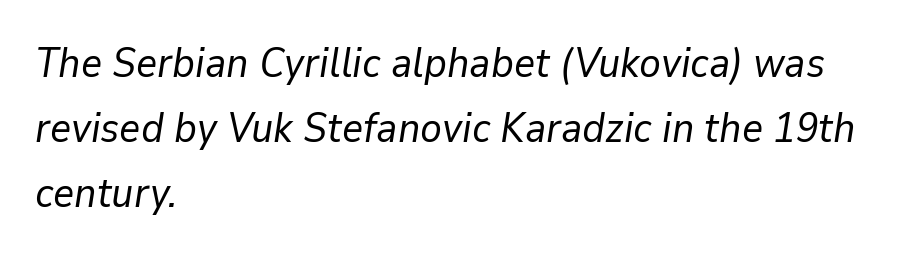
Is the type slanted? Yes — the strokes lean at a clear angle. Weight: not bold — regular or lighter. The rendering uses a moderate line-height, typical for paragraphs. Line starts are locked; line ends wander. The passage shown is not underscored anywhere. These lines are rendered in a variable-pitch font.
